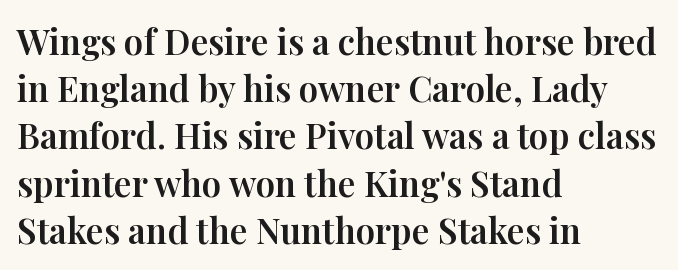
{"serif": "yes", "italic": "no", "width": "normal", "stroke_contrast": "high", "x_height": "medium", "monospaced": "no", "underline": "no", "align": "left", "line_spacing": "normal", "line_spacing_ratio": 1.35, "letter_spacing": "normal", "letter_spacing_em": 0.0, "glyph_px": 35}
